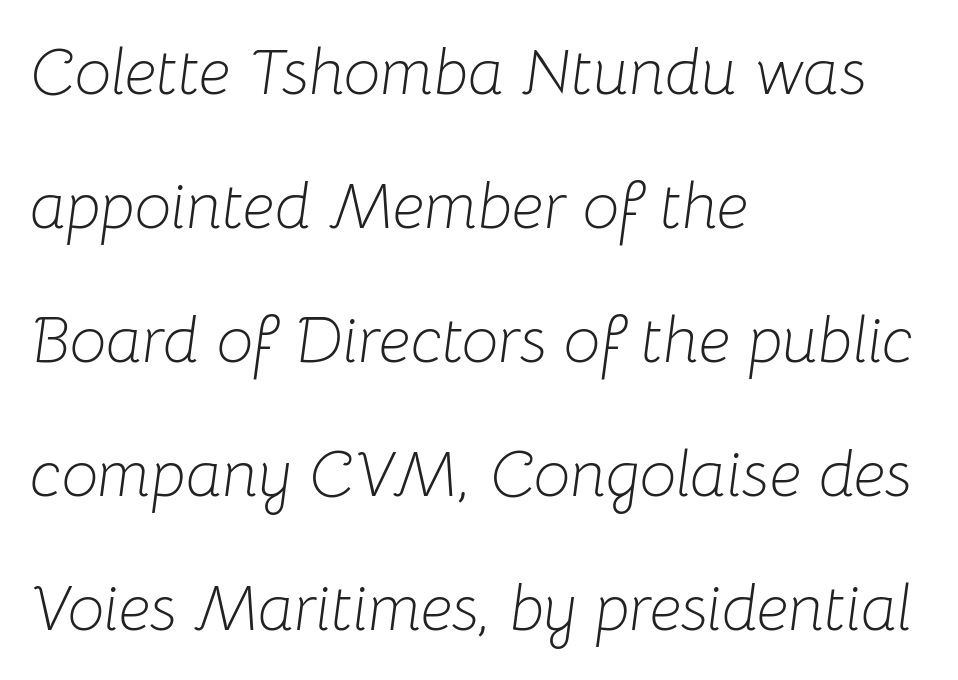
{"italic": "yes", "lean": "right", "slant_degrees": 8, "bold": "no", "weight": "light", "width": "normal", "stroke_contrast": "low", "x_height": "medium", "monospaced": "no", "underline": "no", "align": "left", "line_spacing": "loose", "line_spacing_ratio": 2.06, "letter_spacing": "normal", "letter_spacing_em": 0.0, "glyph_px": 65}
